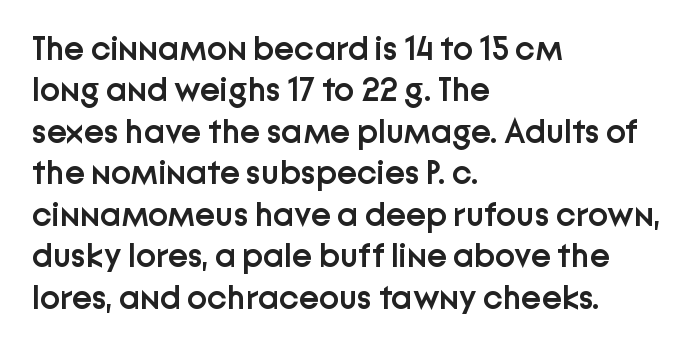
The lines in this sample share a left origin and differ only in where they stop. Short note: letters normally spaced. Has an underline been added? It has not. Its strokes are somewhat broadened, the hallmark of semibold type. Note the varied advance widths — an 'i' is clearly narrower than an 'm'. In terms of posture, this sample is upright.
